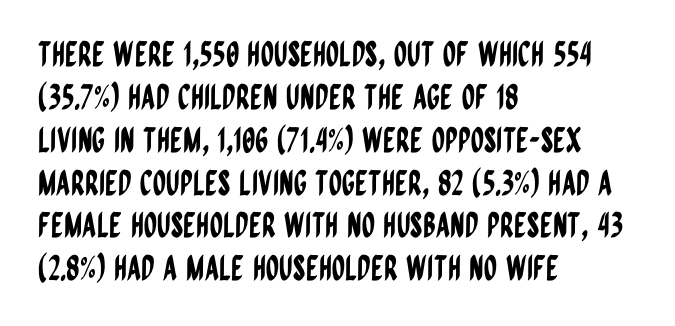
The image shows 34 px condensed sans-serif type, upright; set left-aligned, normal line spacing (1.26x), normal letter spacing, not underlined; low stroke contrast and a large x-height.
